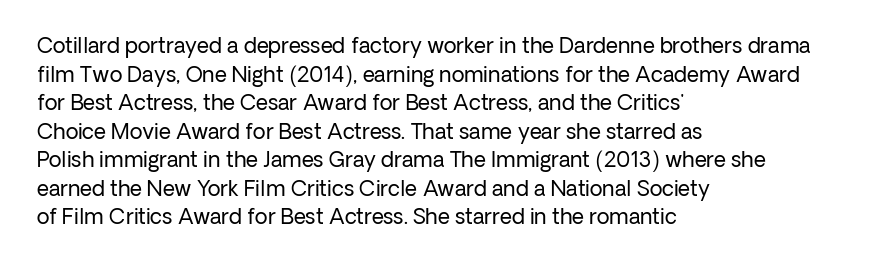
Line beginnings align vertically; line endings do not. Whoever set this chose a conventional vertical rhythm. Stroke mass is kept to a normal reading level or below. Nobody touched the tracking dial on this one.
